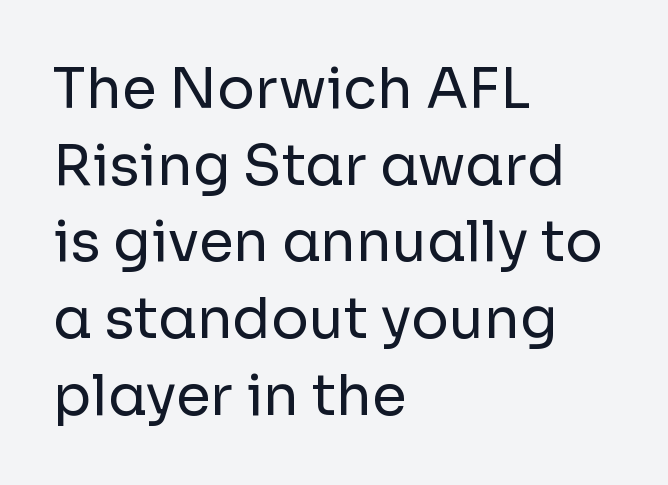
Q: Is the text bold? A: No.
Q: Is the text italic (slanted)? A: No, it is upright.
Q: Is the typeface a serif or a sans-serif typeface? A: Sans-serif.
Q: Is the text underlined? A: No.
Q: How is the paragraph aligned? A: Left-aligned.
Q: Is the spacing between letters normal or unusually wide? A: Normal.
Q: Is the spacing between lines tight, normal or loose? A: Normal.
Q: Width (condensed, normal, or wide)? A: Normal.
Q: Stroke contrast? A: Low.
Q: x-height? A: Medium.
Q: Monospaced? A: No.
